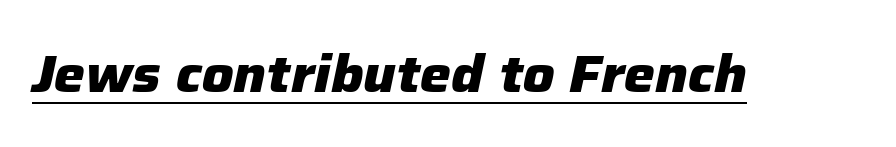
The rendering uses natural spacing where letterforms have individual widths. Heavy-handed strokes throughout: this text is bold. The rendering keeps characters at their native spacing. A typographer would call this underscored text. Does the lettering tilt? It does — this is italic.
